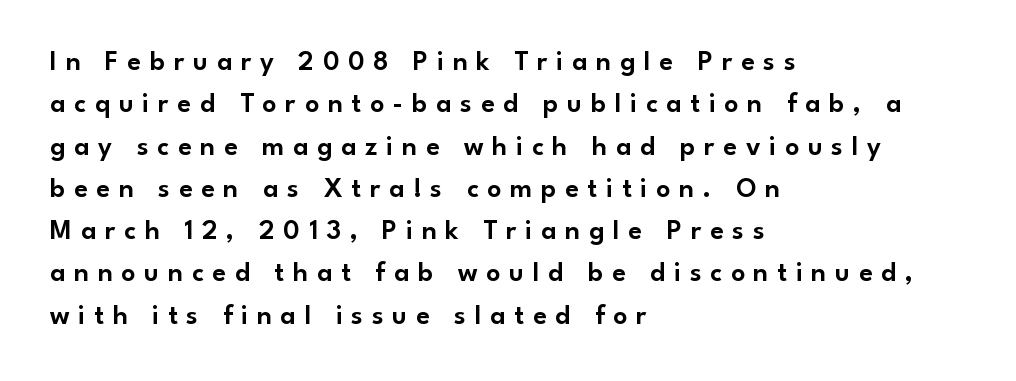
The image shows 28 px sans-serif type, upright; set left-aligned, normal line spacing (1.51x), unusually wide letter spacing (+0.31 em), not underlined; low stroke contrast and a small x-height.
